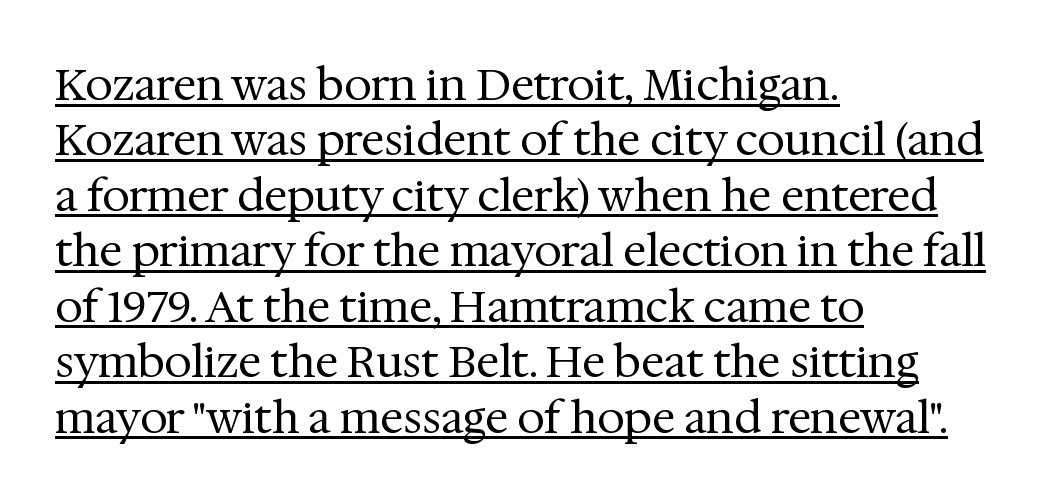
Q: Is the text bold? A: No.
Q: Is the text italic (slanted)? A: No, it is upright.
Q: Is the typeface a serif or a sans-serif typeface? A: Serif.
Q: Is the text underlined? A: Yes.
Q: How is the paragraph aligned? A: Left-aligned.
Q: Is the spacing between letters normal or unusually wide? A: Normal.
Q: Is the spacing between lines tight, normal or loose? A: Normal.
Q: Width (condensed, normal, or wide)? A: Normal.
Q: Stroke contrast? A: Medium.
Q: x-height? A: Medium.
Q: Monospaced? A: No.
